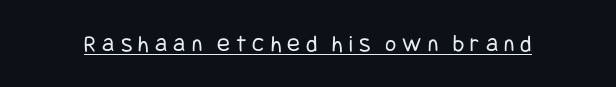
The image shows 24 px text type, upright; set unusually wide letter spacing (+0.25 em), underlined.
